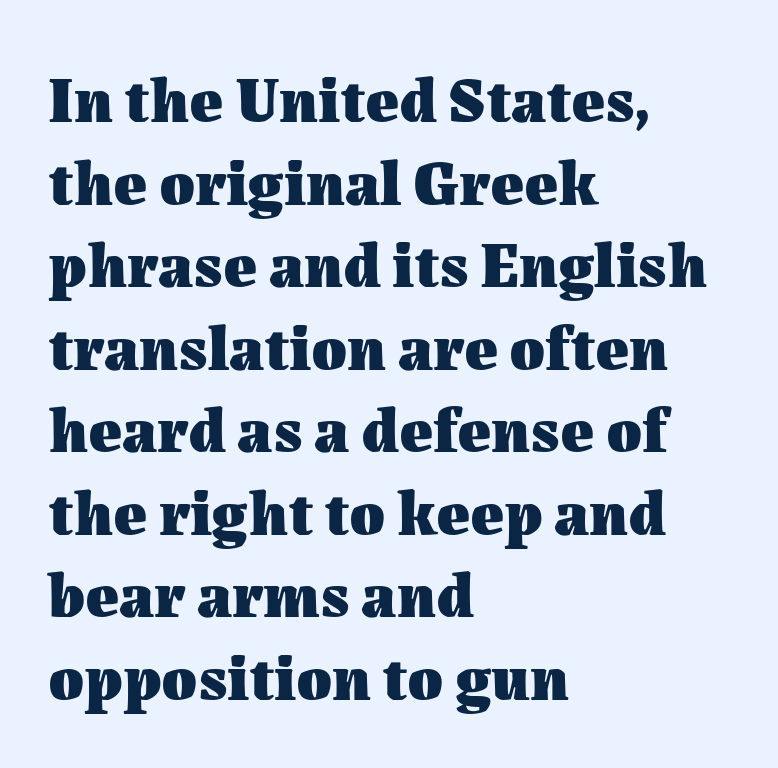
Do the characters align in a grid? No, the font is proportional. Caption: bold face, heavy strokes. Evenly set lines give the paragraph a standard silhouette. The zone under the glyphs is completely vacant. The passage is arranged the way most books set body copy — flush left.
